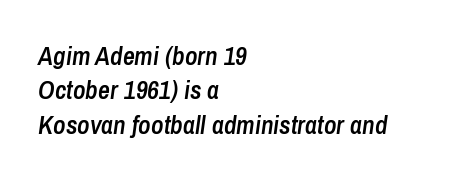
What weight is shown? A semibold, between regular and bold. The typesetter chose a ragged-right arrangement here. Nobody touched the tracking dial on this one. Notice how the stems are inclined rather than vertical — that's the hallmark of italics. The zone under the glyphs is completely vacant. Vertical spacing — default.
